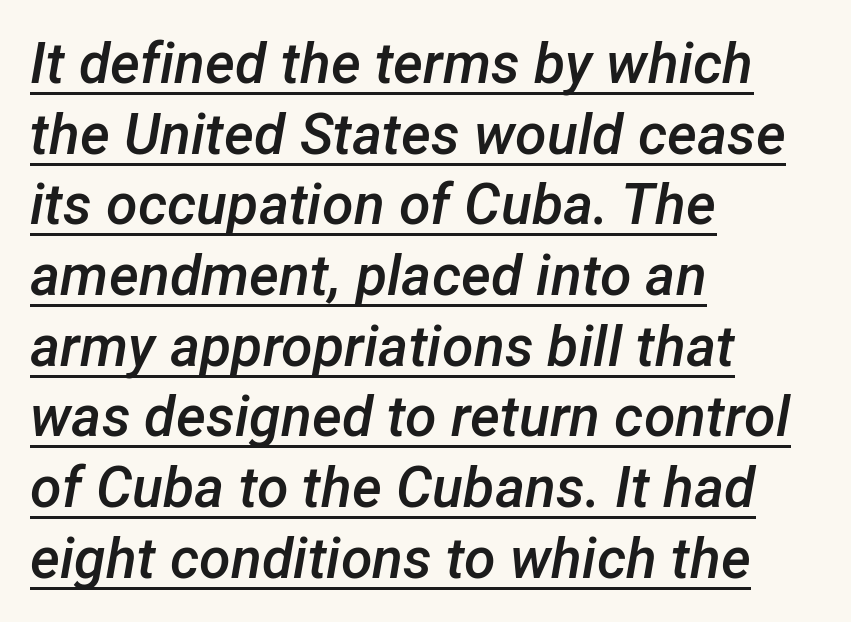
Q: Is the text bold? A: Semi-bold.
Q: Is the text italic (slanted)? A: Yes, it leans right by about 12 degrees.
Q: Is the text underlined? A: Yes.
Q: How is the paragraph aligned? A: Left-aligned.
Q: Is the spacing between letters normal or unusually wide? A: Normal.
Q: Width (condensed, normal, or wide)? A: Normal.
Q: Stroke contrast? A: Low.
Q: x-height? A: Medium.
Q: Monospaced? A: No.
